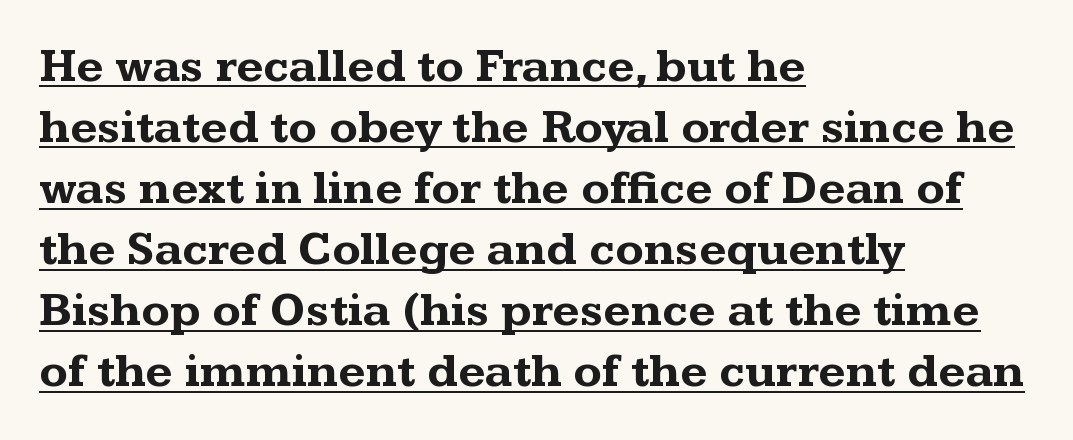
These characters rest on top of a visible drawn line. Do the characters align in a grid? No, the font is proportional. This is roman type, the default non-slanted kind. Old-style or modern, the face here clearly has serifs. The ragged edge is on the right, which tells us the setting is flush left. Rows of type keep a routine distance in the vertical direction.
